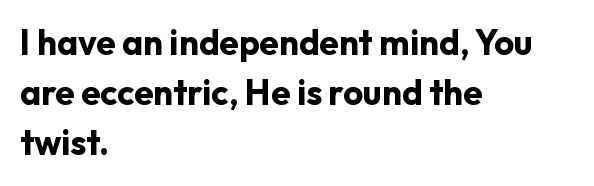
The image shows 35 px bold sans-serif type, upright; set left-aligned, normal line spacing (1.43x), normal letter spacing, not underlined; low stroke contrast and a medium x-height.
